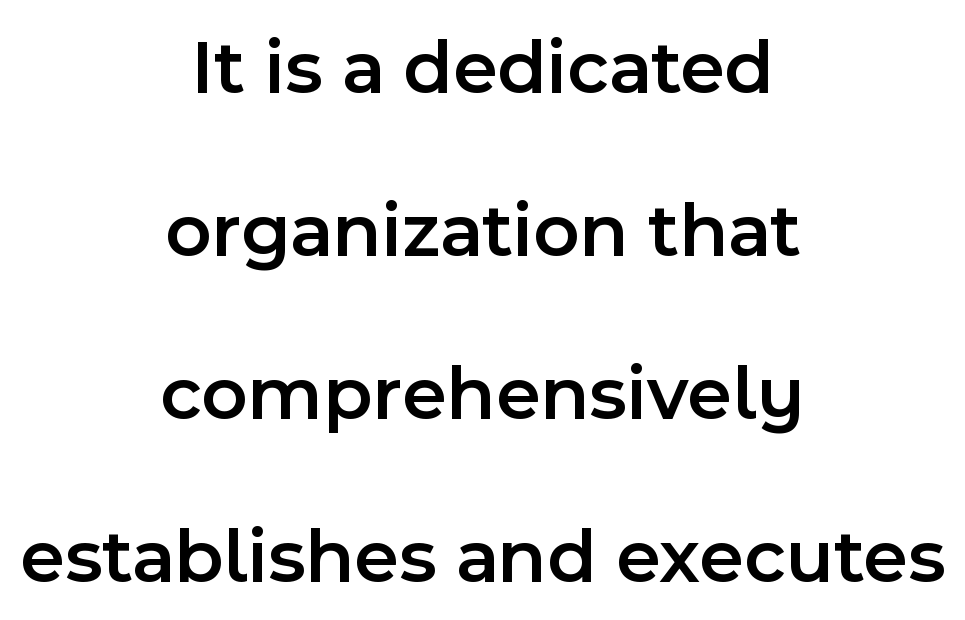
Q: Is the text bold? A: Semi-bold.
Q: Is the text italic (slanted)? A: No, it is upright.
Q: Is the typeface a serif or a sans-serif typeface? A: Sans-serif.
Q: Is the text underlined? A: No.
Q: How is the paragraph aligned? A: Centered.
Q: Is the spacing between letters normal or unusually wide? A: Normal.
Q: Is the spacing between lines tight, normal or loose? A: Loose.
Q: Width (condensed, normal, or wide)? A: Normal.
Q: x-height? A: Medium.
Q: Monospaced? A: No.
